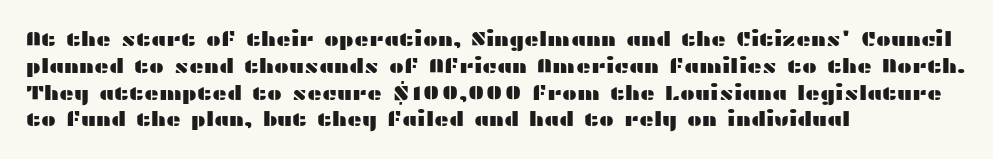
Q: Is the text italic (slanted)? A: No, it is upright.
Q: Is the text underlined? A: No.
Q: How is the paragraph aligned? A: Left-aligned.
Q: Is the spacing between letters normal or unusually wide? A: Normal.
Q: Is the spacing between lines tight, normal or loose? A: Normal.
